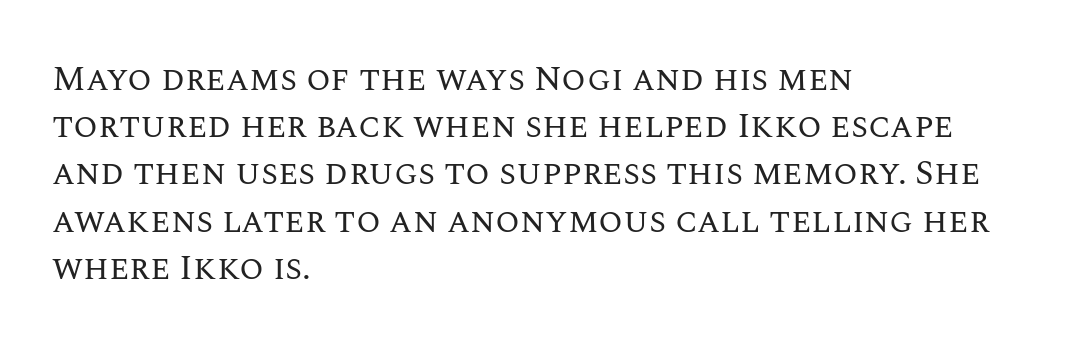
Only glyphs here, with clear space below each row. Think of a printed novel: that variable character pitch is what you see here. Baseline-to-baseline distance is the conventional proportion of letter height. Notice how the passage keeps a crisp vertical edge on the left only. Notice how the stems are strictly vertical — no italics here. Stroke mass is kept to a normal reading level or below.
